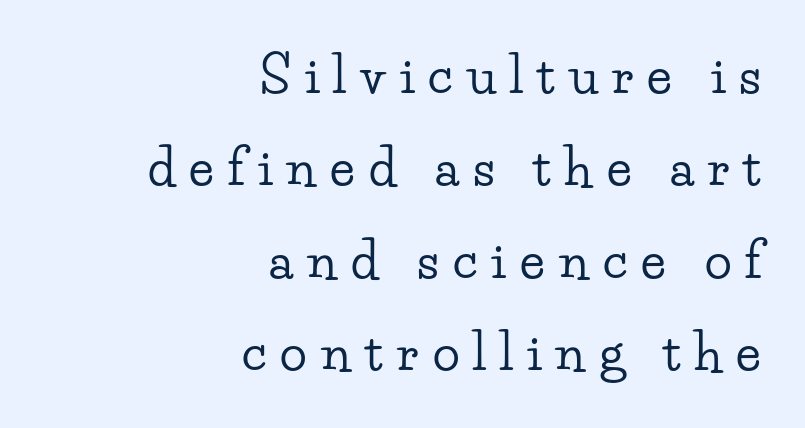
{"serif": "yes", "italic": "no", "width": "wide", "stroke_contrast": "low", "x_height": "small", "monospaced": "no", "underline": "no", "align": "right", "line_spacing_ratio": 1.85, "letter_spacing": "wide", "letter_spacing_em": 0.28, "glyph_px": 50}
